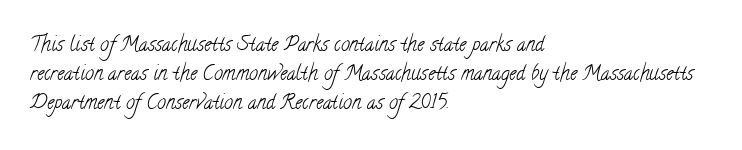
Notice how the passage keeps a crisp vertical edge on the left only. The rendering uses a moderate line-height, typical for paragraphs. This rendering features lettering with no underline. Tracking value appears to be zero — textbook default spacing. The cut favours lightness, reaching ordinary text weight at its darkest.
